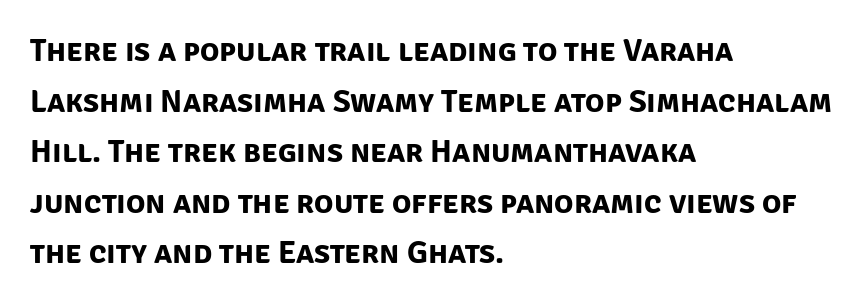
The image shows 32 px bold sans-serif type; set left-aligned, normal line spacing (1.58x), normal letter spacing, not underlined; low stroke contrast and a large x-height.
